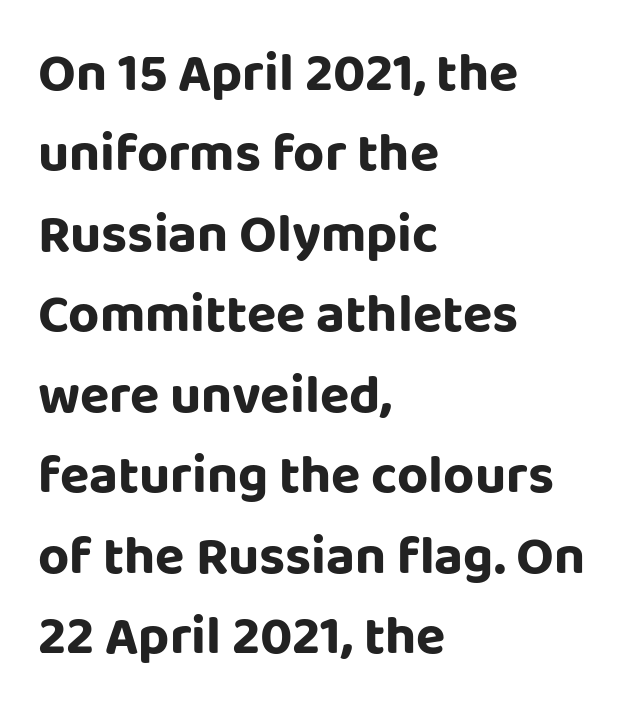
{"serif": "no", "italic": "no", "width": "normal", "stroke_contrast": "low", "x_height": "large", "monospaced": "no", "underline": "no", "align": "left", "line_spacing": "normal", "line_spacing_ratio": 1.49, "letter_spacing": "normal", "letter_spacing_em": 0.0, "glyph_px": 54}
